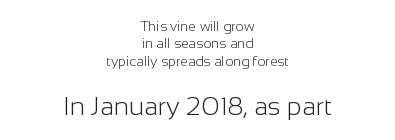
The letters in the lower block stand taller than those in the block above. How are the letters spaced? Ordinarily, with no added tracking. If you measured baseline to baseline, you'd find a middling distance. Heft: none added — not bold.
